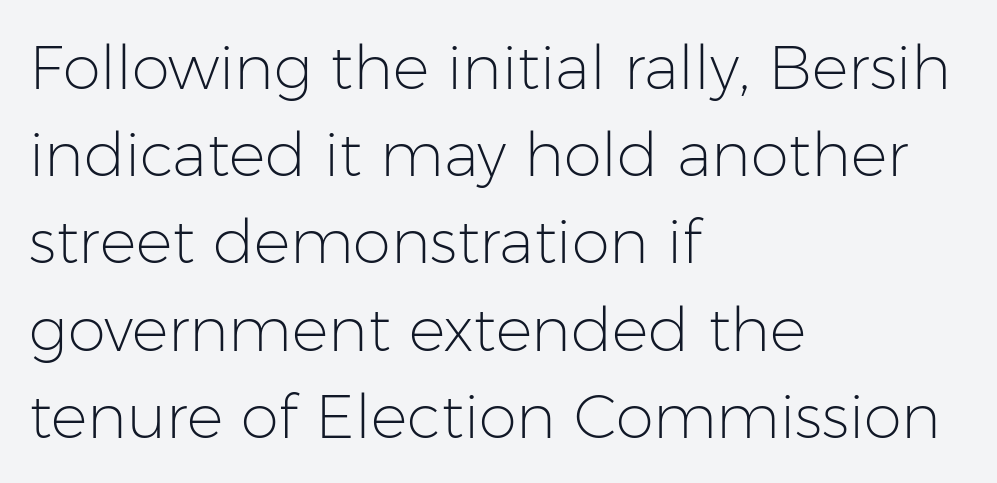
The image shows 61 px light sans-serif type, upright; set left-aligned, normal line spacing (1.43x), normal letter spacing, not underlined; low stroke contrast and a medium x-height.
